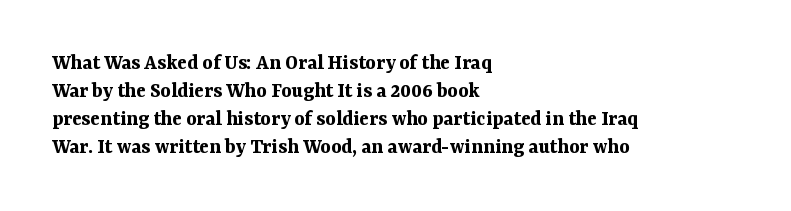
{"italic": "no", "bold": "yes", "underline": "no", "align": "left", "line_spacing": "normal", "line_spacing_ratio": 1.27, "letter_spacing": "normal", "letter_spacing_em": 0.0, "glyph_px": 22}
